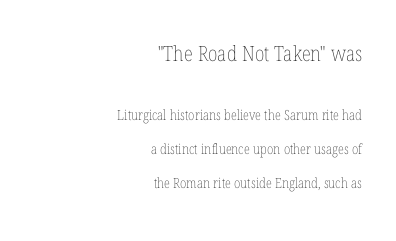
The image shows 21 px text type, upright; set right-aligned, loose line spacing (2.44x), normal letter spacing, not underlined; the first (top) block is 1.5x larger.
